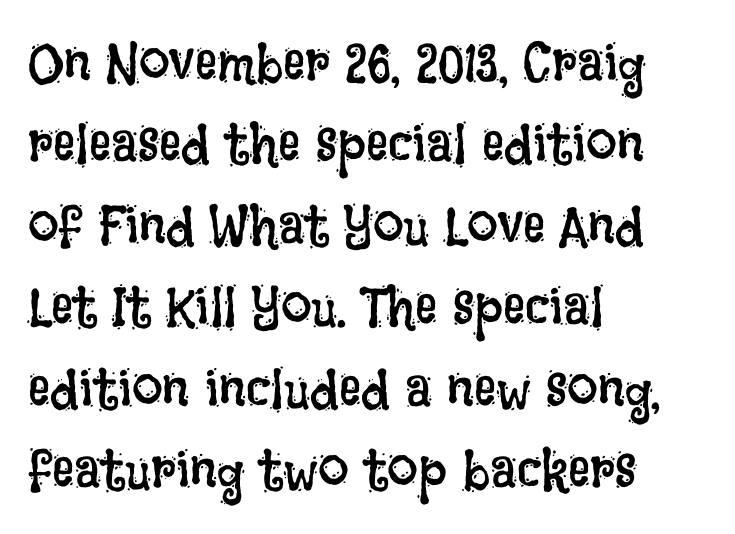
The image shows 55 px regular-weight, condensed type, upright; set left-aligned, normal line spacing (1.48x), normal letter spacing, not underlined; low stroke contrast and a large x-height.
